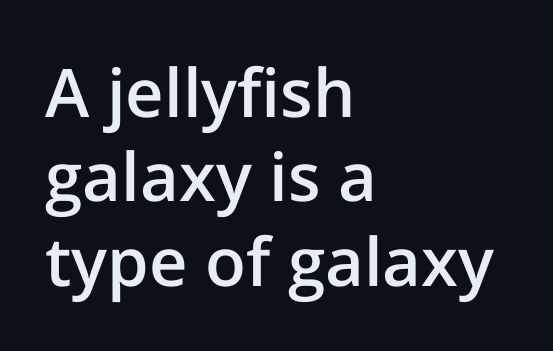
The image shows 67 px semibold sans-serif type, upright; set left-aligned, normal line spacing (1.26x), normal letter spacing, not underlined; low stroke contrast and a medium x-height.
